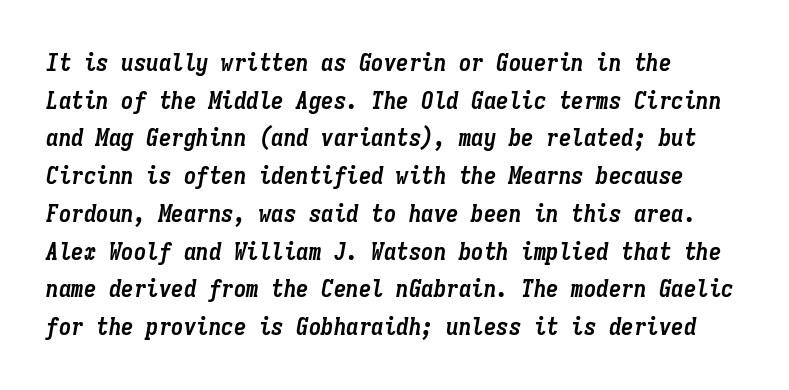
{"italic": "yes", "lean": "right", "slant_degrees": 9, "bold": "yes", "underline": "no", "align": "left", "line_spacing": "normal", "line_spacing_ratio": 1.51, "letter_spacing": "normal", "letter_spacing_em": 0.0, "glyph_px": 25}
